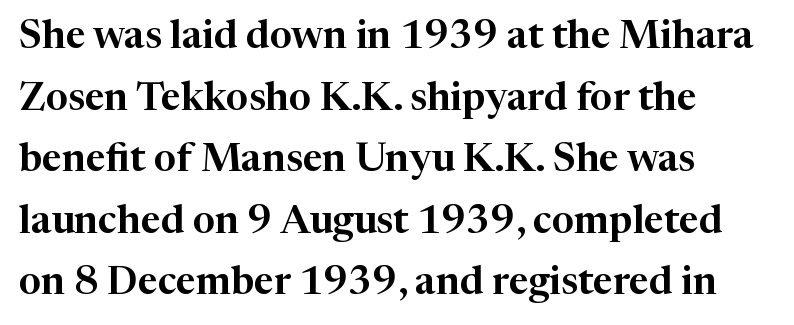
Q: Is the text italic (slanted)? A: No, it is upright.
Q: Is the typeface a serif or a sans-serif typeface? A: Serif.
Q: Is the text underlined? A: No.
Q: How is the paragraph aligned? A: Left-aligned.
Q: Is the spacing between letters normal or unusually wide? A: Normal.
Q: Is the spacing between lines tight, normal or loose? A: Normal.
Q: Width (condensed, normal, or wide)? A: Normal.
Q: Stroke contrast? A: High.
Q: x-height? A: Medium.
Q: Monospaced? A: No.
